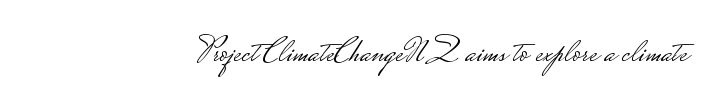
{"serif": "no", "bold": "no", "weight": "light", "width": "wide", "stroke_contrast": "low", "monospaced": "no", "underline": "no", "align": "right", "letter_spacing": "normal", "letter_spacing_em": 0.0, "glyph_px": 35}
